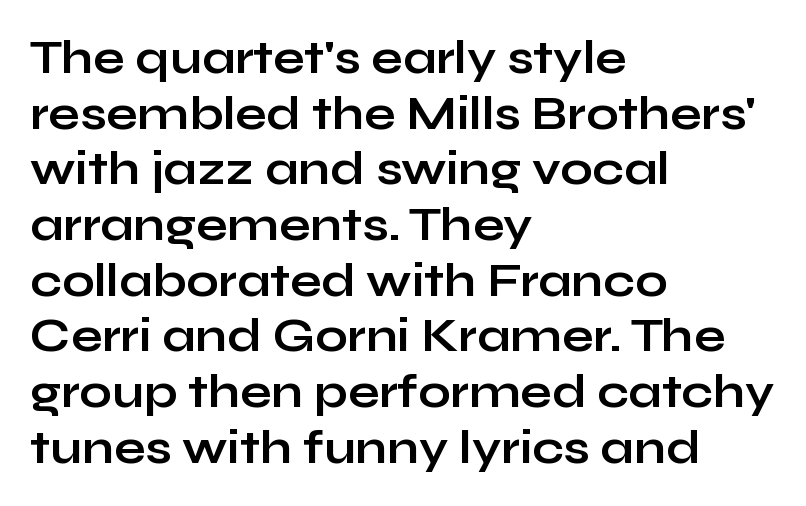
{"serif": "no", "italic": "no", "bold": "yes", "weight": "bold", "width": "wide", "stroke_contrast": "low", "x_height": "medium", "monospaced": "no", "underline": "no", "align": "left", "line_spacing_ratio": 1.21, "letter_spacing": "normal", "letter_spacing_em": 0.0, "glyph_px": 46}
